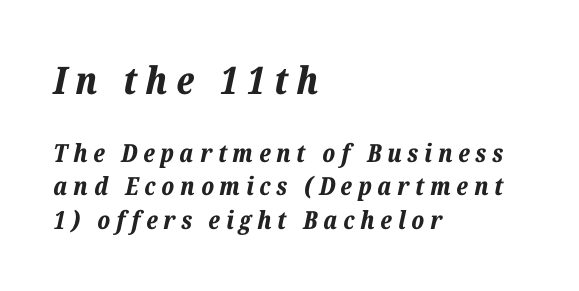
The image shows 38 px bold type, italic (leaning right); set left-aligned, normal line spacing (1.35x), unusually wide letter spacing (+0.23 em), not underlined; the first (top) block is 1.52x larger; low stroke contrast and a medium x-height.
